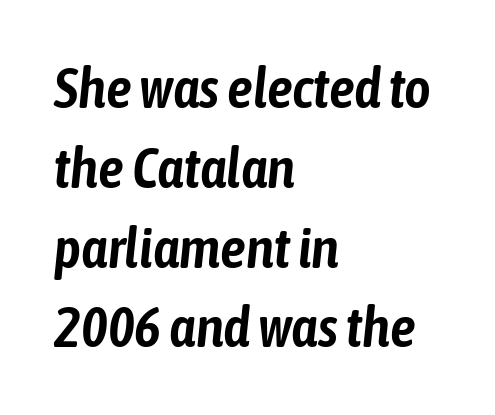
The image shows 57 px condensed type, italic (leaning right); set left-aligned, normal line spacing (1.4x), normal letter spacing, not underlined; low stroke contrast and a medium x-height.
